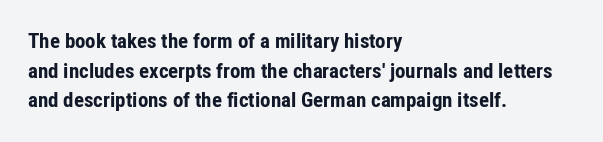
The vertical gap from one line to the next is medium. Beneath every word, the page is bare. Nothing unusual about the tracking: characters are spaced as the font intends. Its strokes are broad and dark, the hallmark of bold type. This sample uses an upright cut, with every glyph sitting square on the baseline. If you drew a ruler down the left edge, every line would touch it.
